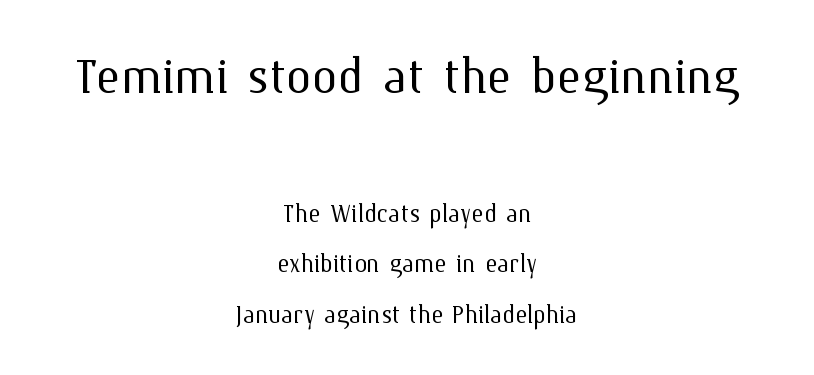
Q: Is the text bold? A: No.
Q: Is the text italic (slanted)? A: No, it is upright.
Q: Is the text underlined? A: No.
Q: How is the paragraph aligned? A: Centered.
Q: Is the spacing between letters normal or unusually wide? A: Normal.
Q: Is the spacing between lines tight, normal or loose? A: Normal.
Q: Which block of text is set in a larger size, the first (top) or the second (bottom)? A: The first (top) one.
Q: Width (condensed, normal, or wide)? A: Normal.
Q: Stroke contrast? A: Medium.
Q: x-height? A: Medium.
Q: Monospaced? A: No.
